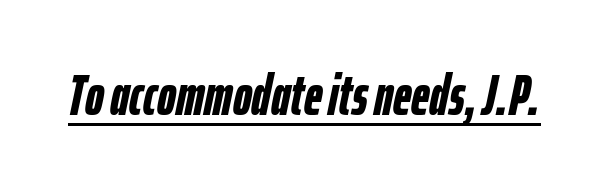
The image shows 57 px semibold, condensed type, italic (leaning right); set normal letter spacing, underlined; low stroke contrast and a medium x-height.
